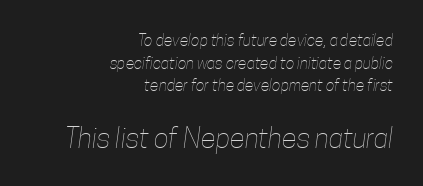
Q: Is the text bold? A: No.
Q: Is the text underlined? A: No.
Q: How is the paragraph aligned? A: Right-aligned.
Q: Is the spacing between letters normal or unusually wide? A: Normal.
Q: Is the spacing between lines tight, normal or loose? A: Normal.
Q: Which block of text is set in a larger size, the first (top) or the second (bottom)? A: The second (bottom) one.
Q: Width (condensed, normal, or wide)? A: Condensed.
Q: Stroke contrast? A: Low.
Q: x-height? A: Medium.
Q: Monospaced? A: No.
